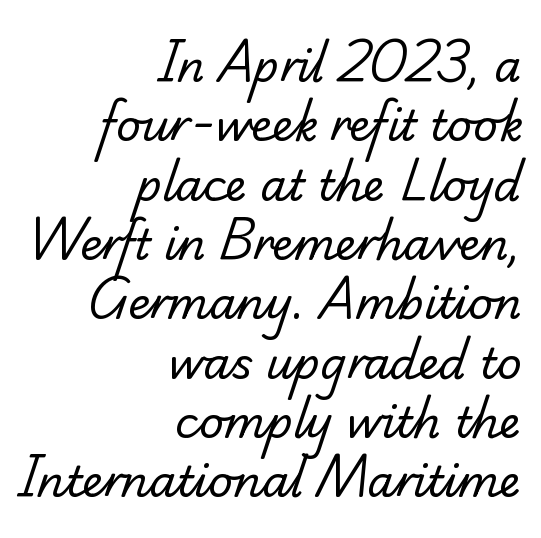
Q: Is the text bold? A: No.
Q: Is the typeface a serif or a sans-serif typeface? A: Serif.
Q: Is the text underlined? A: No.
Q: How is the paragraph aligned? A: Right-aligned.
Q: Is the spacing between letters normal or unusually wide? A: Normal.
Q: Is the spacing between lines tight, normal or loose? A: Normal.
Q: Width (condensed, normal, or wide)? A: Normal.
Q: Stroke contrast? A: Low.
Q: x-height? A: Small.
Q: Monospaced? A: No.
